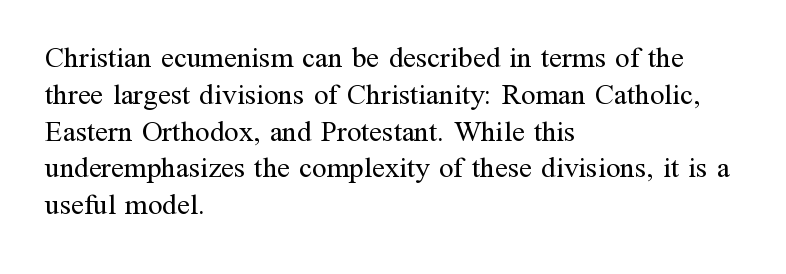
Look at the tracking — it's just the regular setting, nothing added. Is there much room between lines? A standard amount, neither cramped nor airy. A student would call this left alignment; a typographer would say flush left, rag right. Honestly, there is no underline to notice here at all. Italic? Not at all — the glyphs are vertical.
